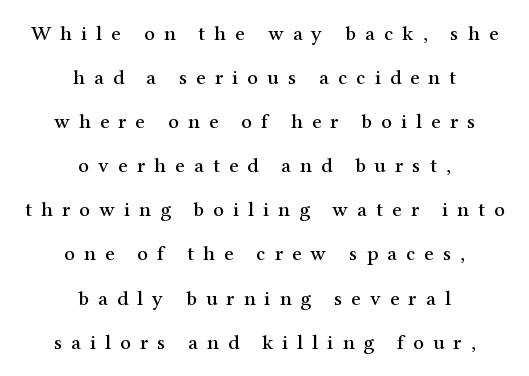
The image shows 21 px text type, upright; set centered, loose line spacing (2.1x), unusually wide letter spacing (+0.43 em), not underlined.
